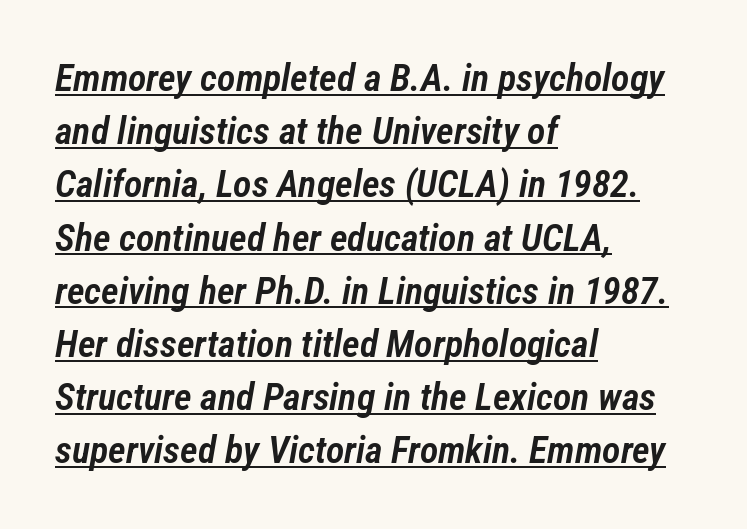
{"italic": "yes", "lean": "right", "slant_degrees": 12, "bold": "semi", "weight": "semibold", "width": "condensed", "stroke_contrast": "low", "x_height": "medium", "monospaced": "no", "underline": "yes", "align": "left", "line_spacing": "normal", "line_spacing_ratio": 1.4, "letter_spacing": "normal", "letter_spacing_em": 0.0, "glyph_px": 38}
